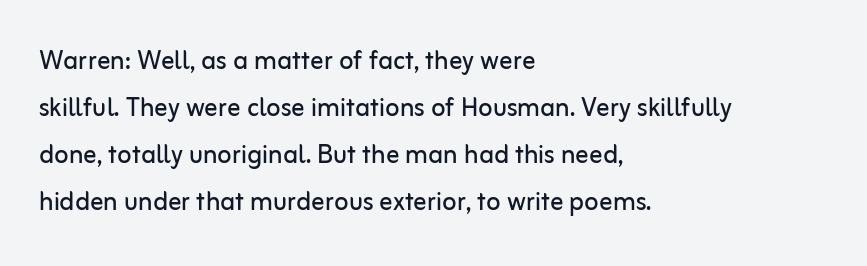
The image shows 33 px regular-weight sans-serif type, upright; set left-aligned, normal line spacing (1.42x), normal letter spacing, not underlined; low stroke contrast and a medium x-height.
